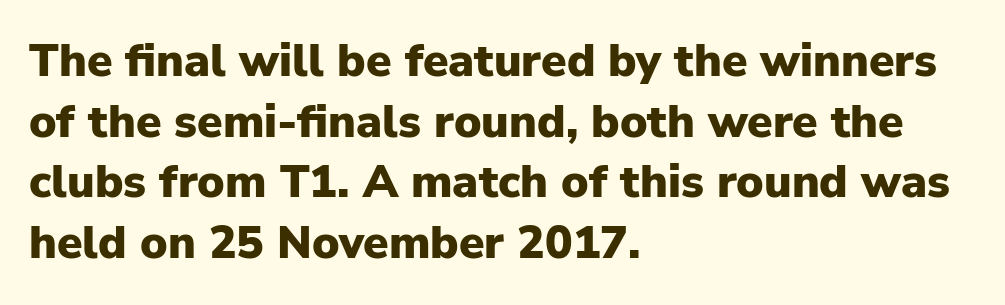
The image shows 46 px heavy sans-serif type, upright; set left-aligned, normal line spacing (1.32x), normal letter spacing, not underlined; low stroke contrast and a medium x-height.
